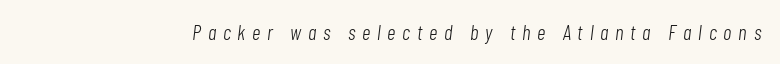
Q: Is the text bold? A: No.
Q: Is the text italic (slanted)? A: Yes, it leans right by about 7 degrees.
Q: Is the text underlined? A: No.
Q: Is the spacing between letters normal or unusually wide? A: Unusually wide.
